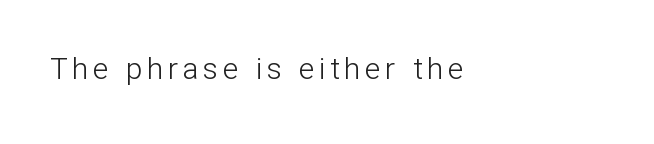
Posture: vertical. Character widths vary here, with narrow letters taking less room than wide ones. The rendering anchors every line to the left-hand side. Check under the words: just untouched page. Is this a heavy cut? Hardly; it is regular or lighter. In terms of letterform style, serifs are entirely absent.
